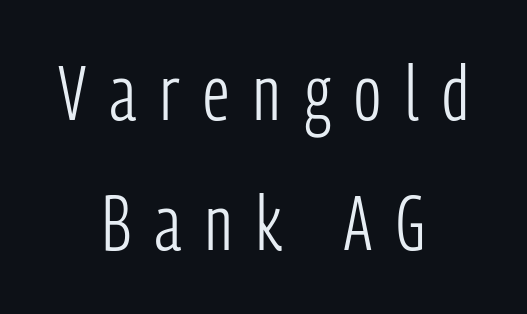
Honestly, there is no underline to notice here at all. These lines are centered, leaving both edges ragged. You could not count columns in this text — the font is proportionally spaced. Weight: in the light-to-regular range. The block of text has a typical density, with ordinary space between rows.
